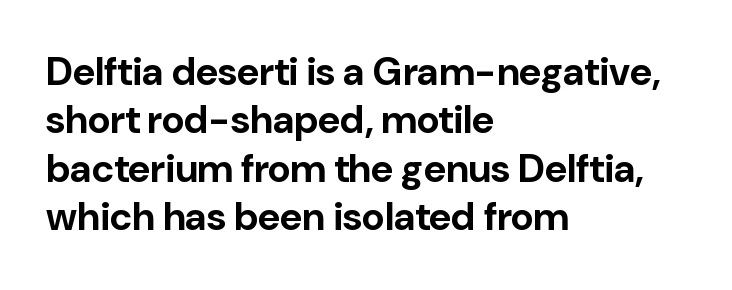
Q: Is the text bold? A: Yes.
Q: Is the text italic (slanted)? A: No, it is upright.
Q: Is the typeface a serif or a sans-serif typeface? A: Sans-serif.
Q: Is the text underlined? A: No.
Q: How is the paragraph aligned? A: Left-aligned.
Q: Is the spacing between letters normal or unusually wide? A: Normal.
Q: Width (condensed, normal, or wide)? A: Normal.
Q: Stroke contrast? A: Low.
Q: x-height? A: Medium.
Q: Monospaced? A: No.
